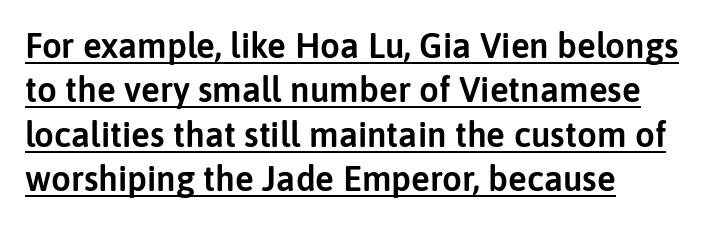
Q: Is the text italic (slanted)? A: No, it is upright.
Q: Is the typeface a serif or a sans-serif typeface? A: Sans-serif.
Q: Is the text underlined? A: Yes.
Q: How is the paragraph aligned? A: Left-aligned.
Q: Is the spacing between letters normal or unusually wide? A: Normal.
Q: Is the spacing between lines tight, normal or loose? A: Normal.
Q: Width (condensed, normal, or wide)? A: Normal.
Q: Stroke contrast? A: Low.
Q: x-height? A: Medium.
Q: Monospaced? A: No.
